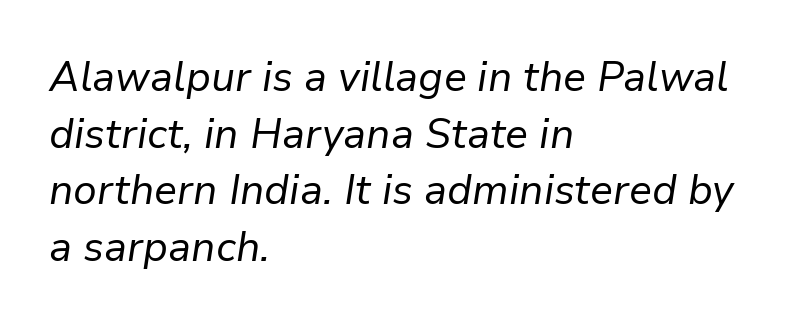
{"italic": "yes", "lean": "right", "slant_degrees": 9, "bold": "no", "weight": "regular", "width": "normal", "stroke_contrast": "low", "x_height": "medium", "monospaced": "no", "underline": "no", "align": "left", "line_spacing": "normal", "line_spacing_ratio": 1.38, "letter_spacing": "normal", "letter_spacing_em": 0.0, "glyph_px": 41}
